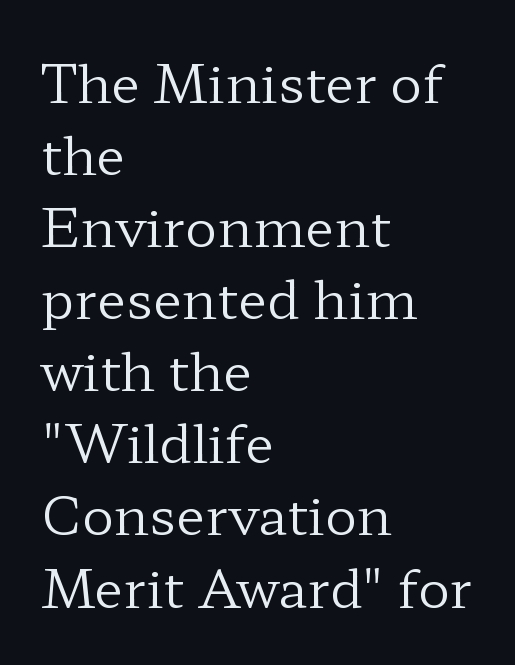
The image shows 53 px regular-weight, wide serif type, upright; set left-aligned, normal line spacing (1.36x), normal letter spacing, not underlined; low stroke contrast and a medium x-height.
